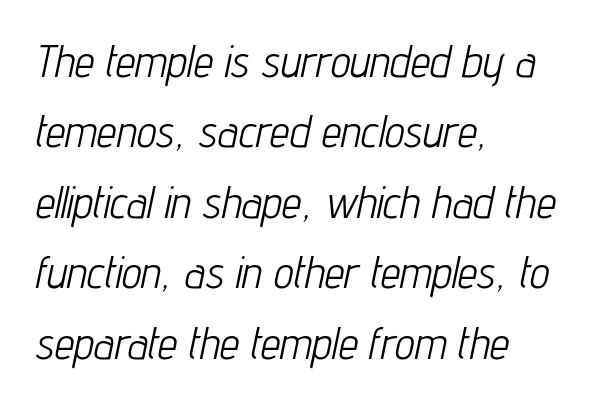
The glyphs look as if they've been sheared to an angle. Each stroke keeps to a modest, everyday thickness or less. If you measured baseline to baseline, you'd find a middling distance. The strip under each line holds only bare page. Think of a printed novel: that variable character pitch is what you see here. Letter spacing: default.
